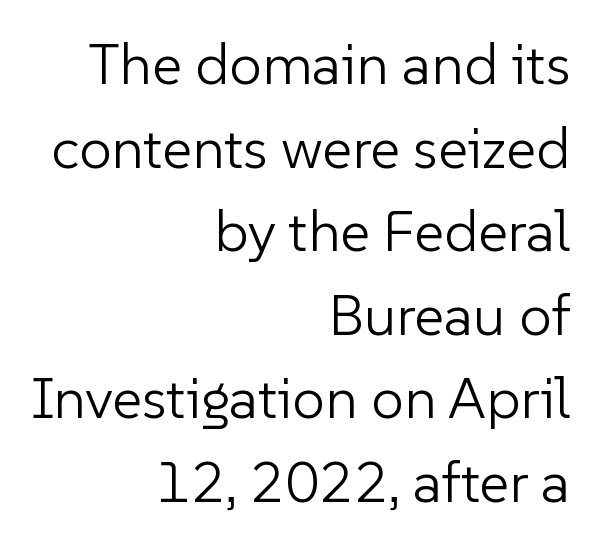
Q: Is the text bold? A: No.
Q: Is the text italic (slanted)? A: No, it is upright.
Q: Is the typeface a serif or a sans-serif typeface? A: Sans-serif.
Q: Is the text underlined? A: No.
Q: How is the paragraph aligned? A: Right-aligned.
Q: Is the spacing between letters normal or unusually wide? A: Normal.
Q: Is the spacing between lines tight, normal or loose? A: Normal.
Q: Width (condensed, normal, or wide)? A: Normal.
Q: Stroke contrast? A: Low.
Q: x-height? A: Medium.
Q: Monospaced? A: No.
